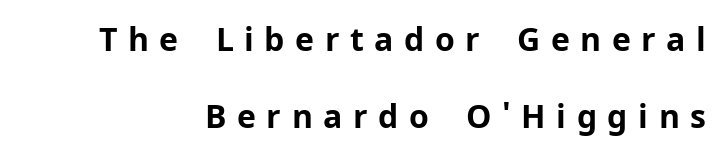
Q: Is the text bold? A: Yes.
Q: Is the text italic (slanted)? A: No, it is upright.
Q: Is the typeface a serif or a sans-serif typeface? A: Sans-serif.
Q: Is the text underlined? A: No.
Q: Is the spacing between letters normal or unusually wide? A: Unusually wide.
Q: Is the spacing between lines tight, normal or loose? A: Loose.
Q: Width (condensed, normal, or wide)? A: Normal.
Q: Stroke contrast? A: Low.
Q: x-height? A: Medium.
Q: Monospaced? A: No.
